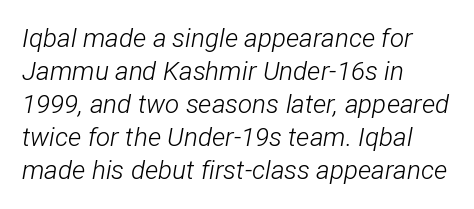
The image shows 26 px text type, italic (leaning right); set left-aligned, normal line spacing (1.27x), normal letter spacing, not underlined.
